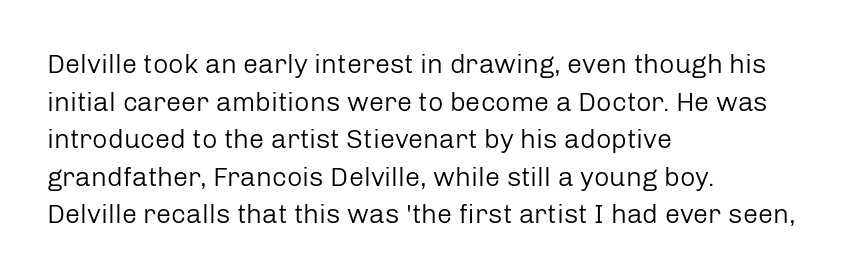
Notice how the stems are strictly vertical — no italics here. A bare baseline throughout the passage. Inter-character spacing is left at the font's built-in metrics. Vertical spacing — default. The ragged edge is on the right, which tells us the setting is flush left. The font sits on the lighter half of the weight spectrum, regular included.
